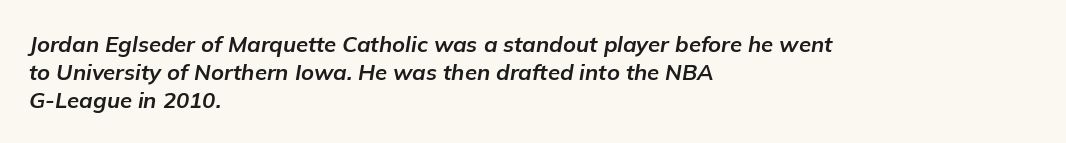
The image shows 22 px bold type, italic (leaning right); set left-aligned, normal line spacing (1.27x), normal letter spacing, not underlined.
